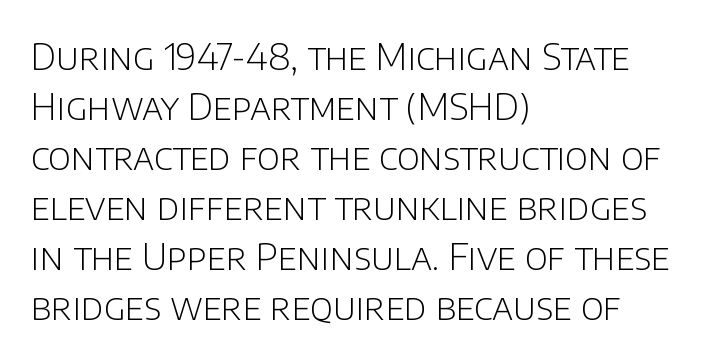
Rule under the text: the space is simply empty. Does the leading feel generous? No, just average. No heavy texture on the line: the type isn't bold. No italicization has been applied; the sample stays upright. Character widths vary here, with narrow letters taking less room than wide ones. Horizontal alignment here is leftward, the default for most running prose.
